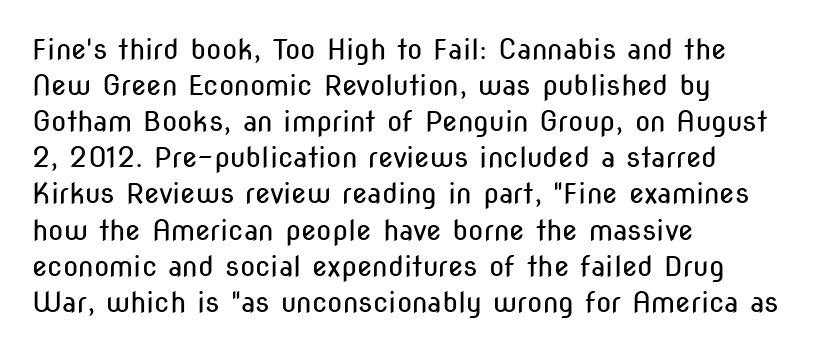
The image shows 28 px regular-weight, condensed sans-serif type, upright; set left-aligned, normal line spacing (1.29x), normal letter spacing, not underlined; low stroke contrast and a medium x-height.
